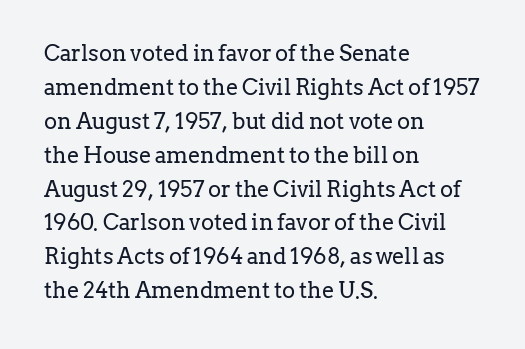
{"italic": "no", "bold": "no", "underline": "no", "align": "left", "line_spacing": "normal", "line_spacing_ratio": 1.54, "letter_spacing": "normal", "letter_spacing_em": 0.0, "glyph_px": 22}
